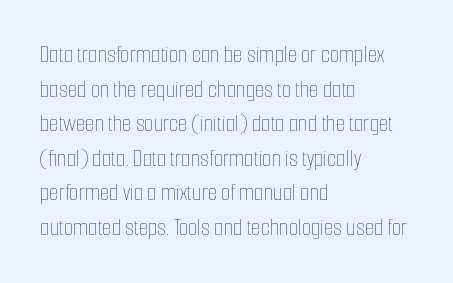
{"italic": "no", "bold": "no", "underline": "no", "align": "left", "line_spacing": "normal", "line_spacing_ratio": 1.44, "letter_spacing": "normal", "letter_spacing_em": 0.0, "glyph_px": 24}
